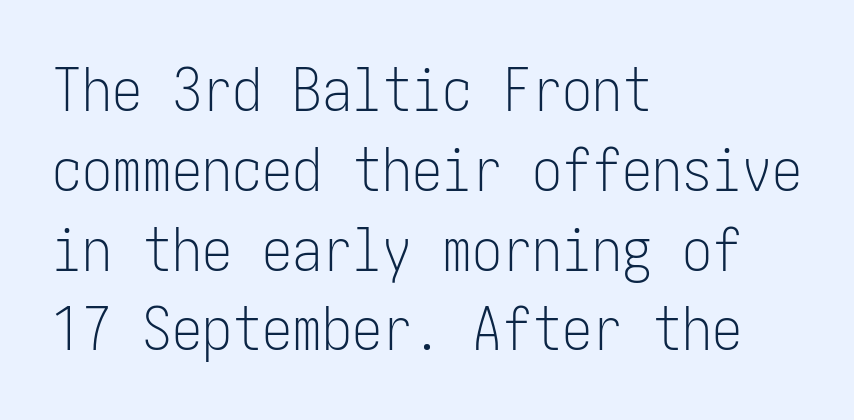
{"serif": "no", "italic": "no", "bold": "no", "weight": "light", "width": "condensed", "stroke_contrast": "low", "x_height": "medium", "underline": "no", "align": "left", "line_spacing": "normal", "line_spacing_ratio": 1.33, "letter_spacing": "normal", "letter_spacing_em": 0.0, "glyph_px": 60}
